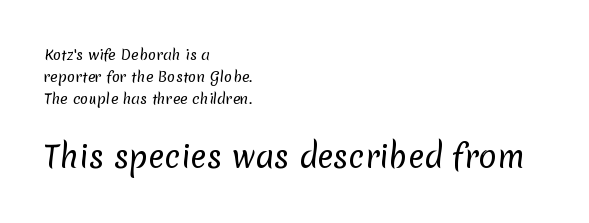
{"serif": "no", "bold": "no", "weight": "regular", "width": "normal", "stroke_contrast": "low", "x_height": "medium", "monospaced": "no", "underline": "no", "align": "left", "line_spacing": "normal", "line_spacing_ratio": 1.57, "letter_spacing": "normal", "letter_spacing_em": 0.0, "larger_block": "second", "size_ratio": 2.14, "glyph_px": 30}
